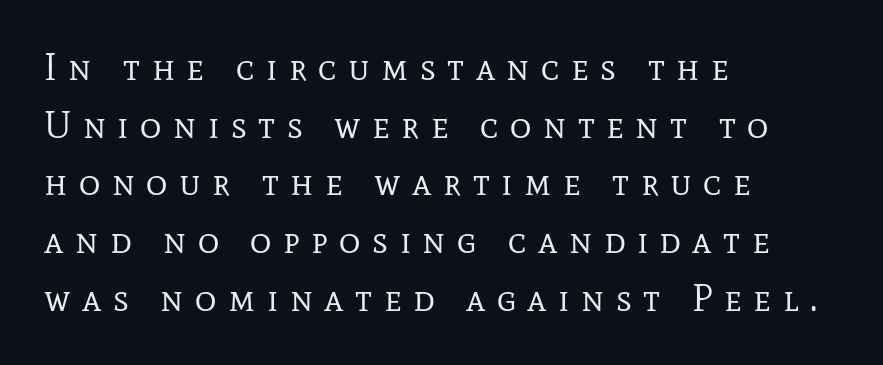
{"serif": "yes", "italic": "no", "bold": "no", "weight": "regular", "width": "normal", "stroke_contrast": "low", "x_height": "medium", "monospaced": "no", "underline": "no", "align": "left", "line_spacing": "normal", "line_spacing_ratio": 1.56, "letter_spacing": "wide", "letter_spacing_em": 0.31, "glyph_px": 37}
